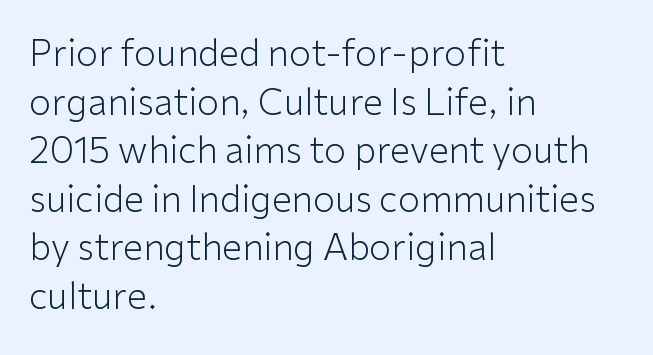
Each new line begins a customary step beneath the previous one. Character widths vary here, with narrow letters taking less room than wide ones. Glyph-to-glyph distance matches everyday printed text. The rendering anchors every line to the left-hand side.
